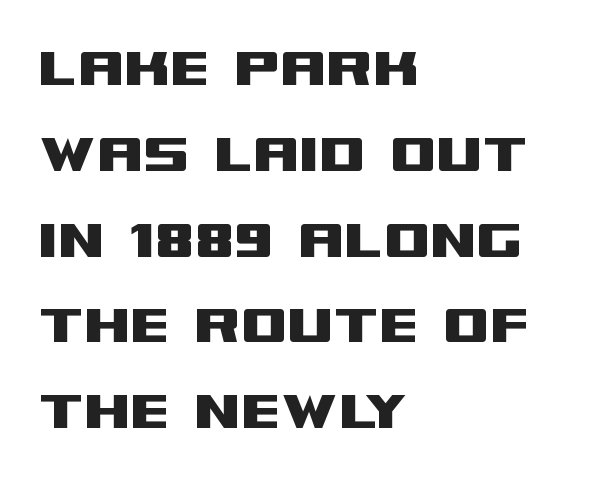
The image shows 66 px wide sans-serif type, upright; set left-aligned, normal line spacing (1.3x), normal letter spacing, not underlined; medium stroke contrast and a large x-height.
